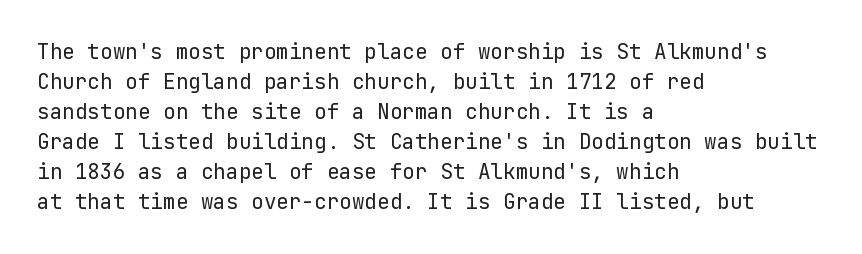
The image shows 21 px text type, upright; set left-aligned, normal line spacing (1.43x), normal letter spacing, not underlined.
